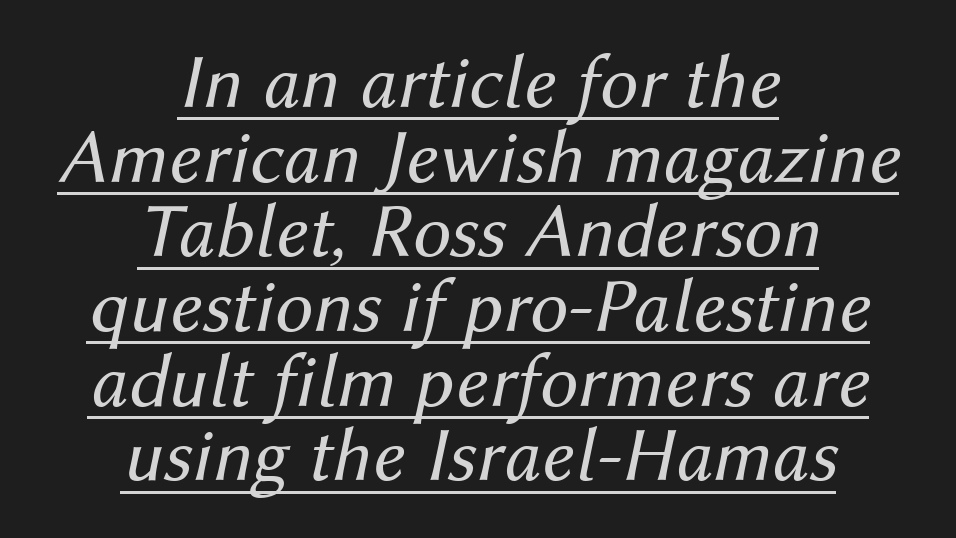
Q: Is the text bold? A: No.
Q: Is the text italic (slanted)? A: Yes, it leans right by about 12 degrees.
Q: Is the text underlined? A: Yes.
Q: How is the paragraph aligned? A: Centered.
Q: Is the spacing between letters normal or unusually wide? A: Normal.
Q: Is the spacing between lines tight, normal or loose? A: Tight.
Q: Width (condensed, normal, or wide)? A: Normal.
Q: Stroke contrast? A: Medium.
Q: x-height? A: Medium.
Q: Monospaced? A: No.
